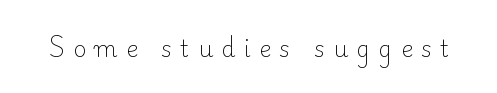
The image shows 23 px text type, upright; set unusually wide letter spacing (+0.36 em), not underlined.
